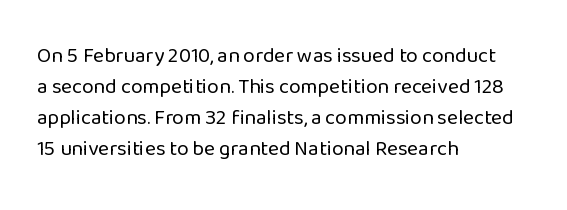
The image shows 21 px text type, upright; set left-aligned, normal line spacing (1.47x), normal letter spacing, not underlined.
